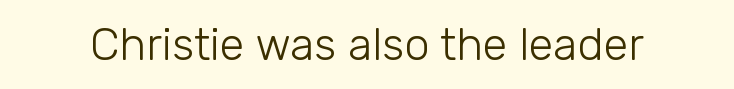
{"serif": "no", "italic": "no", "bold": "no", "weight": "light", "width": "normal", "stroke_contrast": "low", "x_height": "medium", "monospaced": "no", "underline": "no", "letter_spacing": "normal", "letter_spacing_em": 0.0, "glyph_px": 45}
